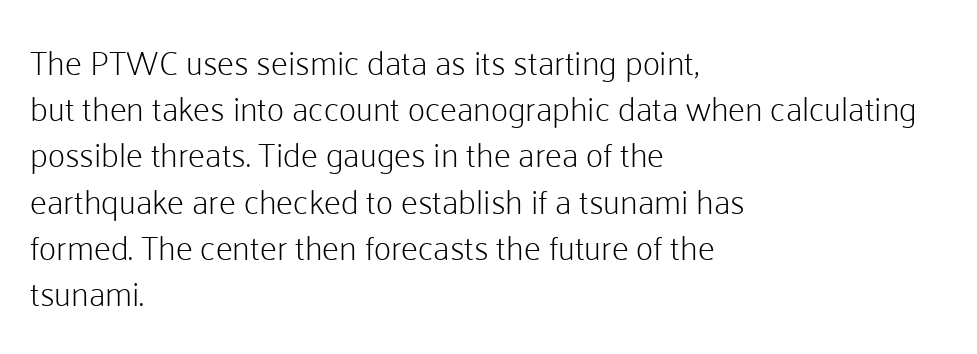
The image shows 34 px light sans-serif type, upright; set left-aligned, normal line spacing (1.36x), normal letter spacing, not underlined; low stroke contrast and a medium x-height.
